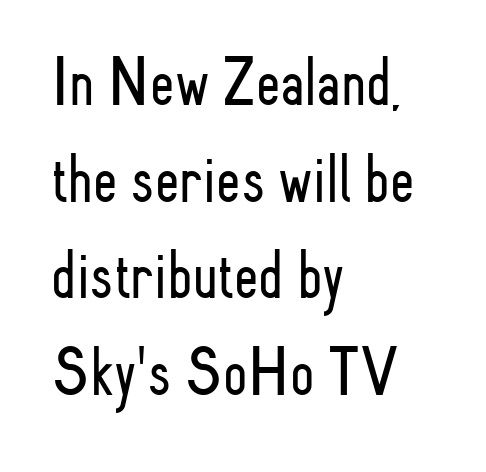
The image shows 70 px light, condensed sans-serif type, upright; set left-aligned, normal line spacing (1.38x), normal letter spacing, not underlined; low stroke contrast and a small x-height.
